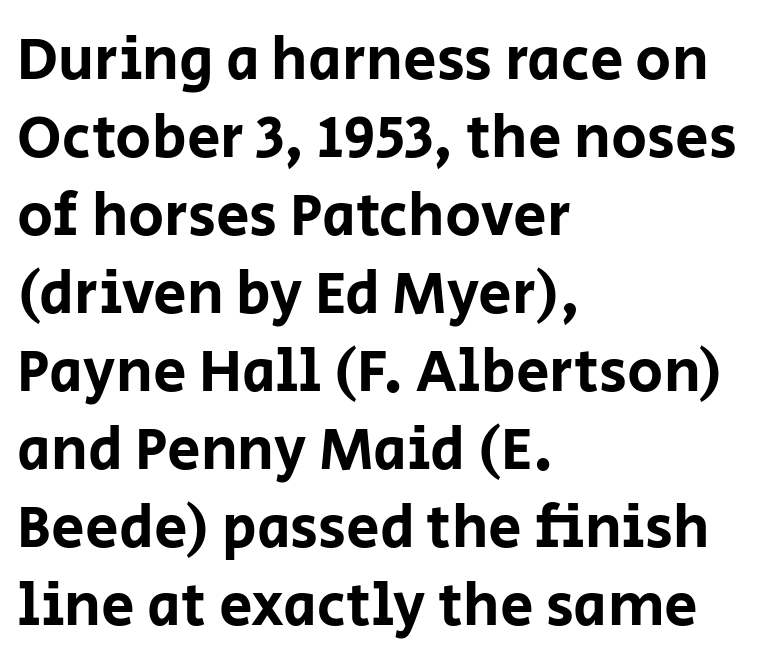
Q: Is the text italic (slanted)? A: No, it is upright.
Q: Is the typeface a serif or a sans-serif typeface? A: Sans-serif.
Q: Is the text underlined? A: No.
Q: How is the paragraph aligned? A: Left-aligned.
Q: Is the spacing between letters normal or unusually wide? A: Normal.
Q: Is the spacing between lines tight, normal or loose? A: Normal.
Q: Width (condensed, normal, or wide)? A: Normal.
Q: Stroke contrast? A: Low.
Q: x-height? A: Large.
Q: Monospaced? A: No.
